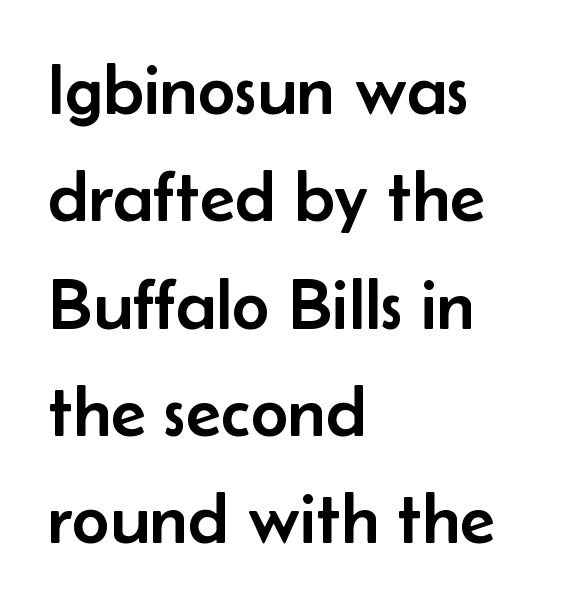
{"serif": "no", "italic": "no", "width": "normal", "stroke_contrast": "low", "x_height": "small", "monospaced": "no", "underline": "no", "align": "left", "line_spacing": "normal", "line_spacing_ratio": 1.47, "letter_spacing": "normal", "letter_spacing_em": 0.0, "glyph_px": 73}
